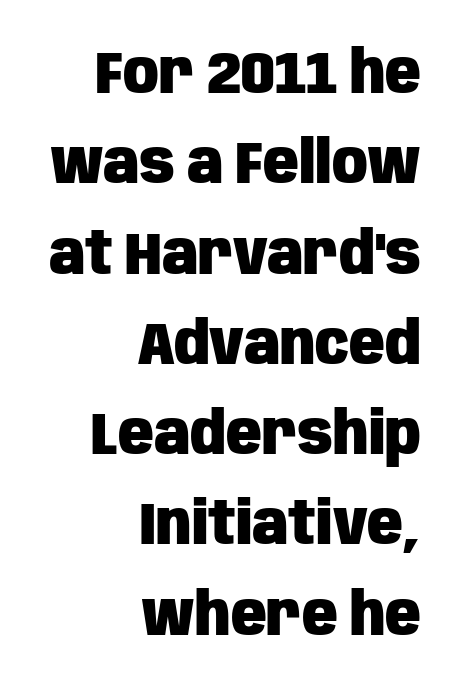
{"serif": "no", "italic": "no", "bold": "yes", "weight": "heavy", "width": "condensed", "stroke_contrast": "low", "x_height": "large", "monospaced": "no", "underline": "no", "align": "right", "line_spacing": "normal", "line_spacing_ratio": 1.53, "letter_spacing": "normal", "letter_spacing_em": 0.0, "glyph_px": 59}
